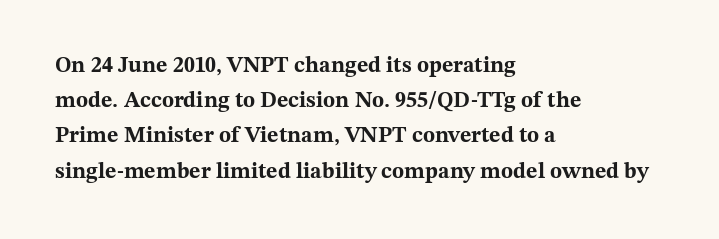
Q: Is the text bold? A: Yes.
Q: Is the text italic (slanted)? A: No, it is upright.
Q: Is the text underlined? A: No.
Q: How is the paragraph aligned? A: Left-aligned.
Q: Is the spacing between letters normal or unusually wide? A: Normal.
Q: Is the spacing between lines tight, normal or loose? A: Normal.
